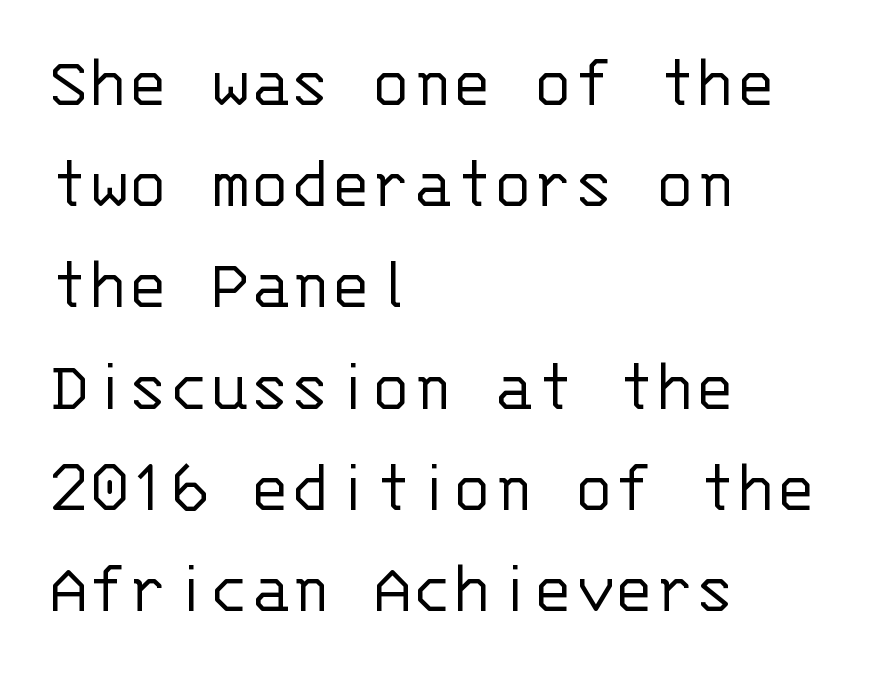
The image shows 75 px light sans-serif type, upright, monospaced; set left-aligned, normal line spacing (1.35x), normal letter spacing, not underlined; low stroke contrast and a large x-height.
